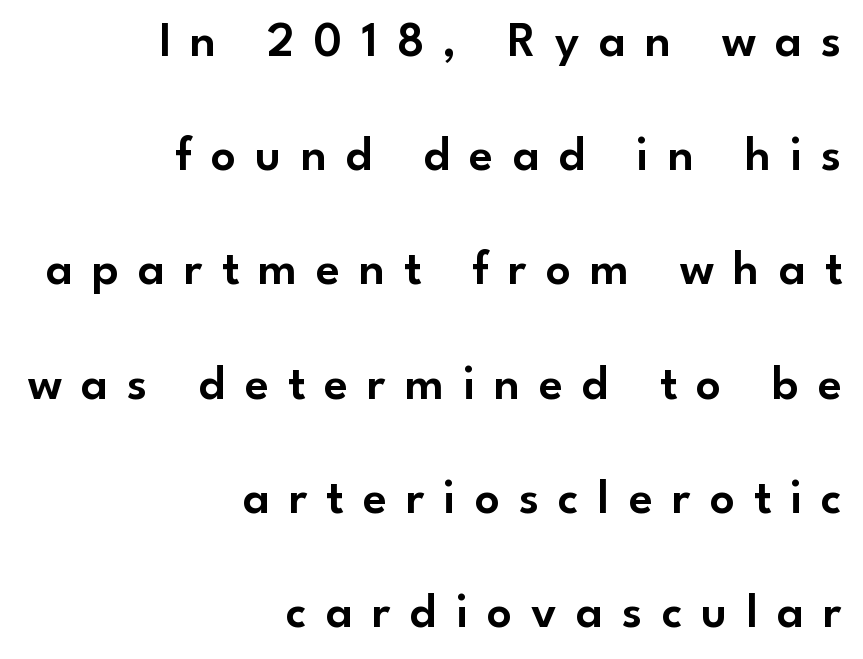
Designer's note — italics off, roman on. Just letters on the line, the space beneath them empty. Typographically, this falls in the sans-serif category. Casual observation: everything's shoved over to the right. Observe the wide spacing: letters keep a clear distance from each other. Rows of type keep a wide berth in the vertical direction.
